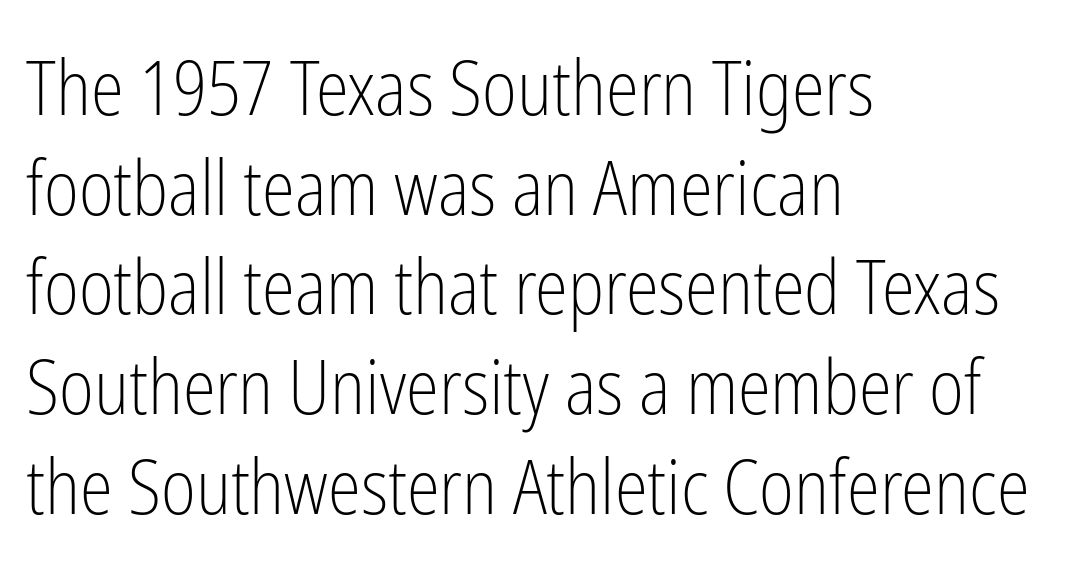
Font category for this specimen: sans-serif. You could not count columns in this text — the font is proportionally spaced. Tracking value appears to be zero — textbook default spacing. The lines sit at an ordinary, default distance from one another. The face looks like a standard text weight, possibly lighter.
